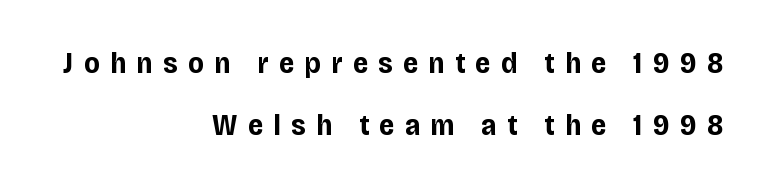
Character widths vary here, with narrow letters taking less room than wide ones. Regarding serifs, this sample does without them. Typeset ragged left — the right edge is the straight one. Students, note that the glyphs here are deliberately spaced far apart. Has an underline been added? It has not.
